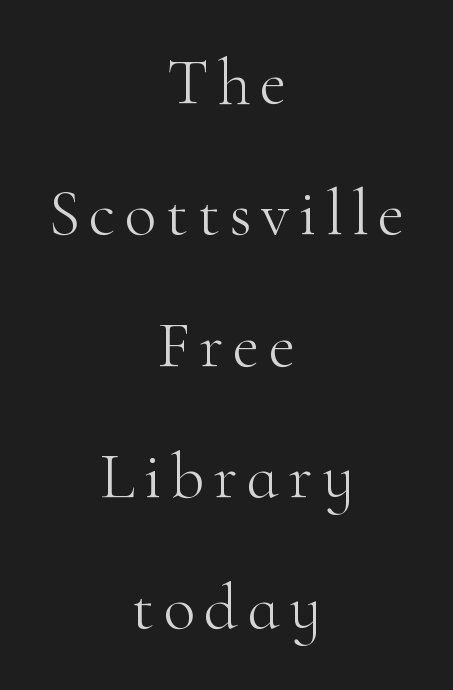
The image shows 66 px light serif type, upright; set centered, loose line spacing (1.99x), not underlined; high stroke contrast and a small x-height.
